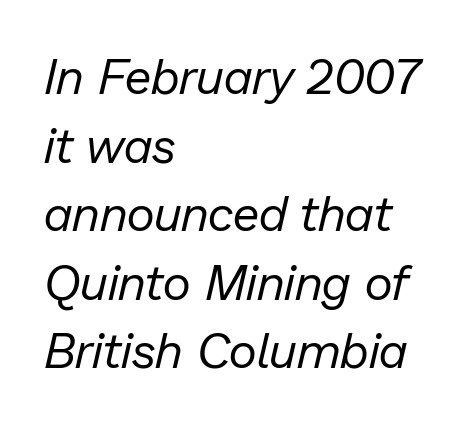
Q: Is the text bold? A: No.
Q: Is the text italic (slanted)? A: Yes, it leans right by about 13 degrees.
Q: Is the text underlined? A: No.
Q: How is the paragraph aligned? A: Left-aligned.
Q: Is the spacing between letters normal or unusually wide? A: Normal.
Q: Is the spacing between lines tight, normal or loose? A: Normal.
Q: Width (condensed, normal, or wide)? A: Normal.
Q: Stroke contrast? A: Low.
Q: x-height? A: Medium.
Q: Monospaced? A: No.
